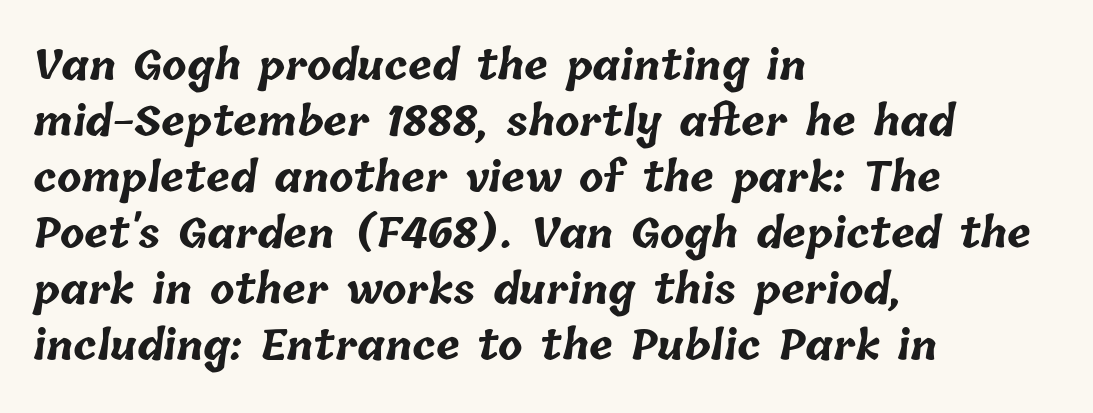
Q: Is the text bold? A: Yes.
Q: Is the text underlined? A: No.
Q: How is the paragraph aligned? A: Left-aligned.
Q: Is the spacing between letters normal or unusually wide? A: Normal.
Q: Is the spacing between lines tight, normal or loose? A: Normal.
Q: Width (condensed, normal, or wide)? A: Normal.
Q: Stroke contrast? A: Low.
Q: x-height? A: Medium.
Q: Monospaced? A: No.
